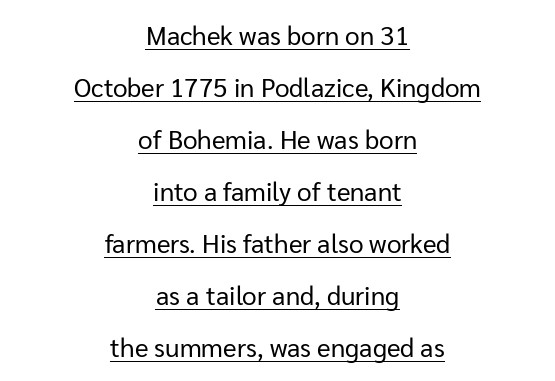
{"italic": "no", "bold": "no", "underline": "yes", "align": "center", "line_spacing": "loose", "line_spacing_ratio": 2.0, "letter_spacing": "normal", "letter_spacing_em": 0.0, "glyph_px": 26}
